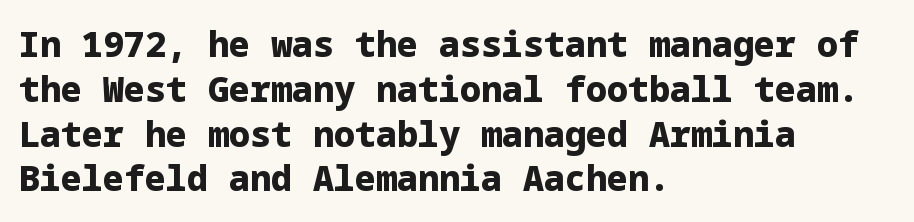
In terms of leading, this rendering sits right in the middle. The lettering holds an erect, upright posture throughout. Which margin do the lines hug? The left one — the right edge is uneven. Nobody touched the tracking dial on this one. These lines carry a lot of weight — the face is fully bold.
